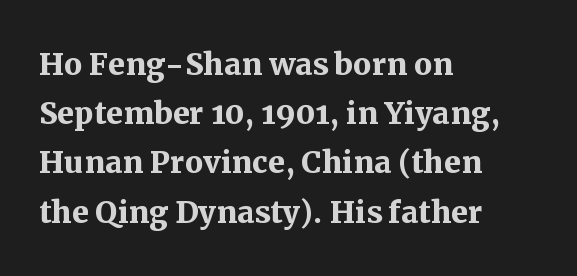
The image shows 41 px semibold serif type, upright; set left-aligned, line spacing 1.2x, normal letter spacing, not underlined; medium stroke contrast and a medium x-height.
